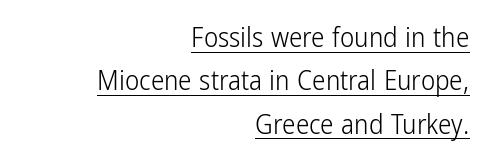
Upright lettering throughout. This sample uses plain, unmodified letter spacing. The block of text has a typical density, with ordinary space between rows. The typesetter has applied underlining to the passage shown. Stroke thickness stays within the range of a standard reading face or lighter.
